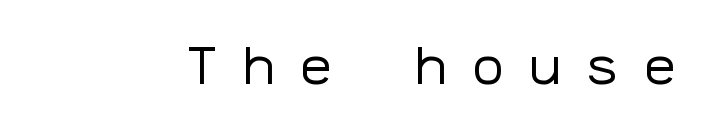
The image shows 54 px regular-weight sans-serif type, upright, monospaced; set unusually wide letter spacing (+0.46 em), not underlined; low stroke contrast and a medium x-height.
